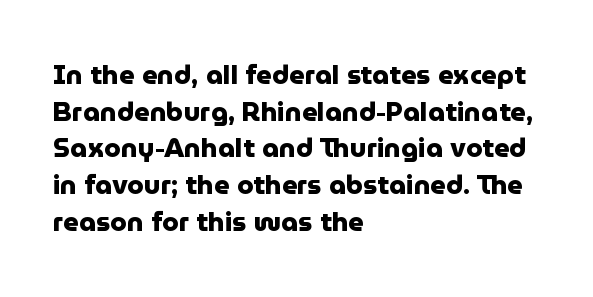
{"italic": "no", "bold": "yes", "underline": "no", "align": "left", "line_spacing": "normal", "line_spacing_ratio": 1.36, "letter_spacing": "normal", "letter_spacing_em": 0.0, "glyph_px": 27}
